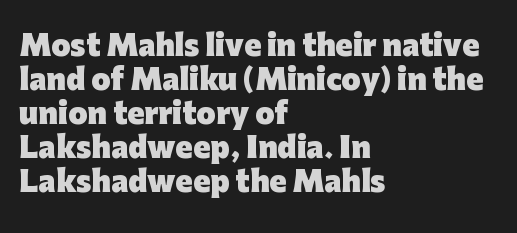
Q: Is the text bold? A: Yes.
Q: Is the text italic (slanted)? A: No, it is upright.
Q: Is the typeface a serif or a sans-serif typeface? A: Sans-serif.
Q: Is the text underlined? A: No.
Q: How is the paragraph aligned? A: Left-aligned.
Q: Is the spacing between letters normal or unusually wide? A: Normal.
Q: Width (condensed, normal, or wide)? A: Normal.
Q: Stroke contrast? A: Low.
Q: x-height? A: Medium.
Q: Monospaced? A: No.
